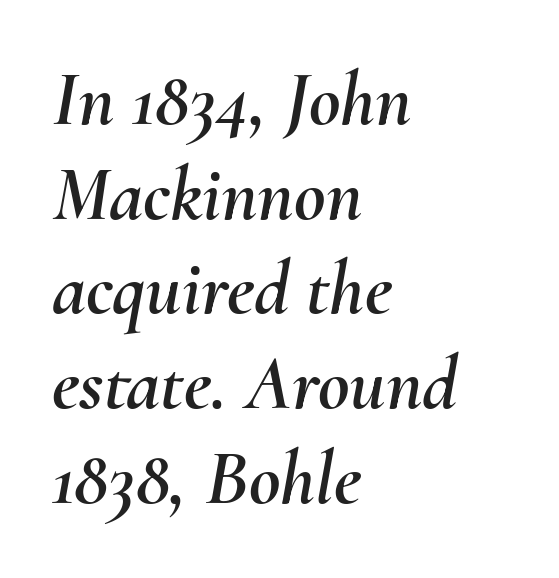
Every character sits at an angle, as italics do. Here the designer chose a conventional face with non-uniform glyph widths. The text block is weighted toward the left margin, trailing off unevenly rightward. Inter-character spacing is left at the font's built-in metrics. Words float on clear page, feet unadorned.
